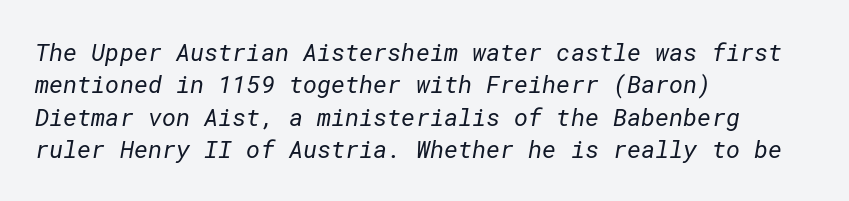
The image shows 24 px text type; set left-aligned, normal line spacing (1.35x), normal letter spacing, not underlined.
